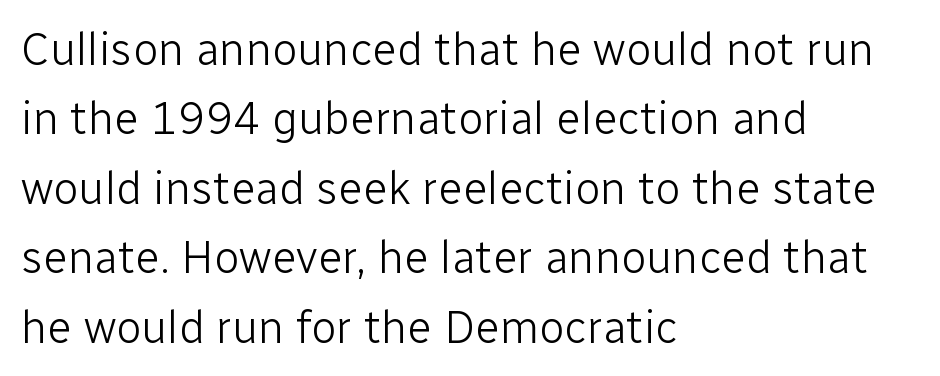
{"serif": "no", "italic": "no", "bold": "no", "weight": "light", "width": "normal", "stroke_contrast": "low", "x_height": "medium", "monospaced": "no", "underline": "no", "align": "left", "line_spacing": "normal", "line_spacing_ratio": 1.51, "letter_spacing": "normal", "letter_spacing_em": 0.0, "glyph_px": 46}
